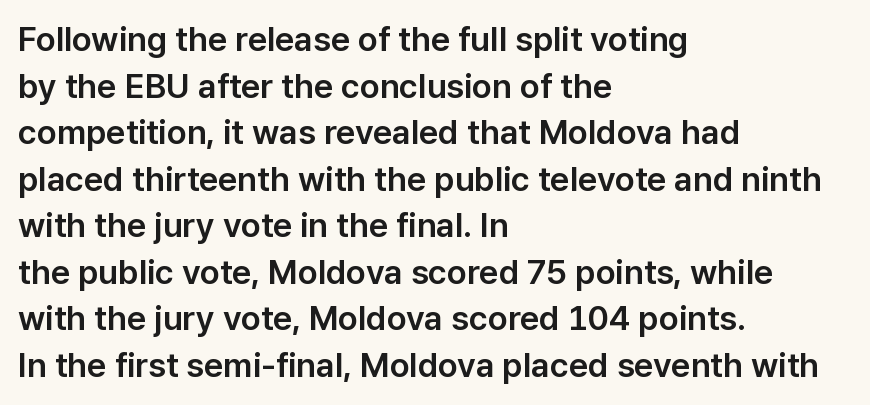
Q: Is the text italic (slanted)? A: No, it is upright.
Q: Is the typeface a serif or a sans-serif typeface? A: Sans-serif.
Q: Is the text underlined? A: No.
Q: How is the paragraph aligned? A: Left-aligned.
Q: Is the spacing between letters normal or unusually wide? A: Normal.
Q: Is the spacing between lines tight, normal or loose? A: Normal.
Q: Width (condensed, normal, or wide)? A: Normal.
Q: Stroke contrast? A: Low.
Q: x-height? A: Medium.
Q: Monospaced? A: No.
